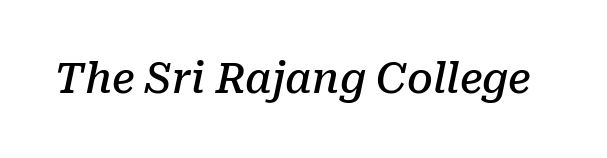
The image shows 41 px semibold serif type, italic (leaning right); set normal letter spacing, not underlined; low stroke contrast and a medium x-height.
